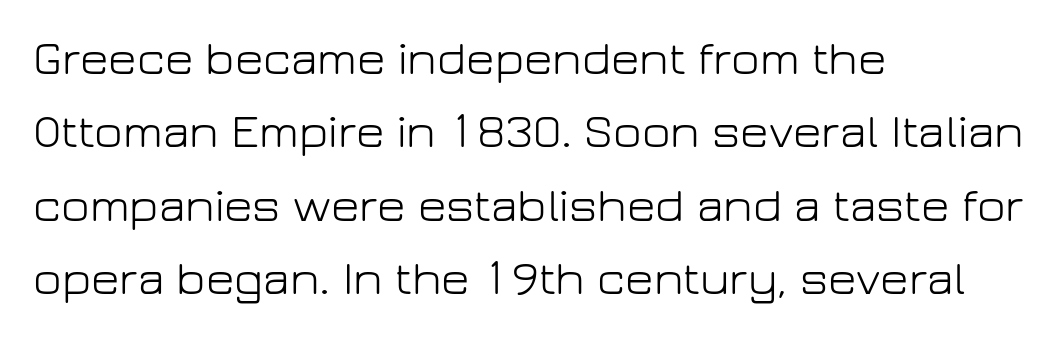
Q: Is the text bold? A: No.
Q: Is the text italic (slanted)? A: No, it is upright.
Q: Is the typeface a serif or a sans-serif typeface? A: Sans-serif.
Q: Is the text underlined? A: No.
Q: How is the paragraph aligned? A: Left-aligned.
Q: Is the spacing between letters normal or unusually wide? A: Normal.
Q: Is the spacing between lines tight, normal or loose? A: Normal.
Q: Width (condensed, normal, or wide)? A: Normal.
Q: Stroke contrast? A: Low.
Q: x-height? A: Medium.
Q: Monospaced? A: No.
